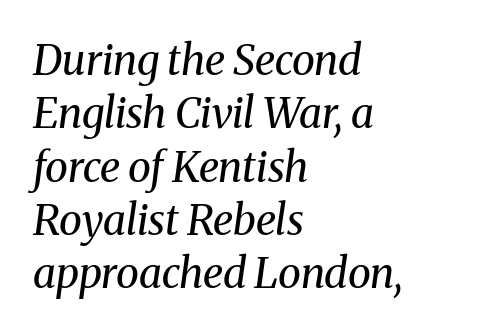
Evenly set lines give the paragraph a standard silhouette. Small tapered or slab feet sit at the stroke ends, so this counts as serif. Is the type slanted? Yes — the strokes lean at a clear angle. Standard letterfit; no display-style spreading of the glyphs. The typeface has the unassuming heft of standard copy or less.
